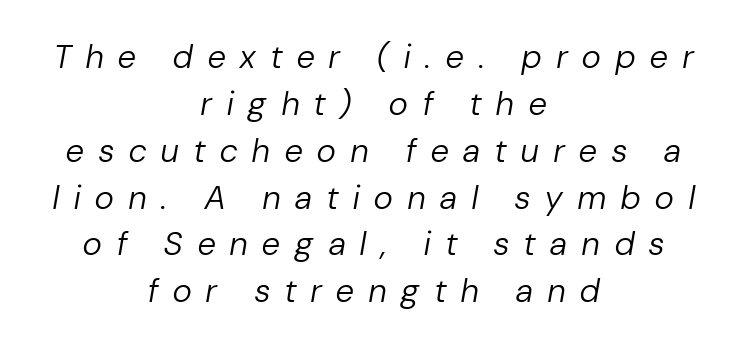
{"italic": "yes", "lean": "right", "slant_degrees": 10, "bold": "no", "weight": "regular", "width": "normal", "stroke_contrast": "low", "x_height": "medium", "monospaced": "no", "underline": "no", "align": "center", "line_spacing": "normal", "line_spacing_ratio": 1.42, "letter_spacing": "wide", "letter_spacing_em": 0.46, "glyph_px": 33}
